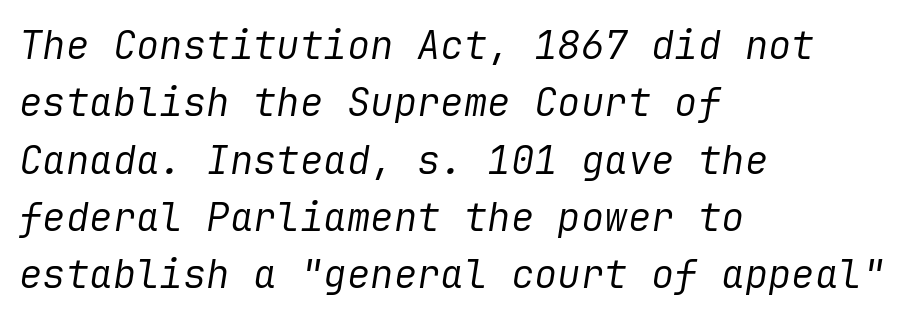
A normal amount of white space separates one row of letters from the next. The gap between lines stays unmarked. The specimen reads as italic at a glance. On a weight scale, this lands at 450 or below. Compared with a centered layout, this one pins lines to the left instead. Is the letter spacing exaggerated? No — it looks like the ordinary default.
